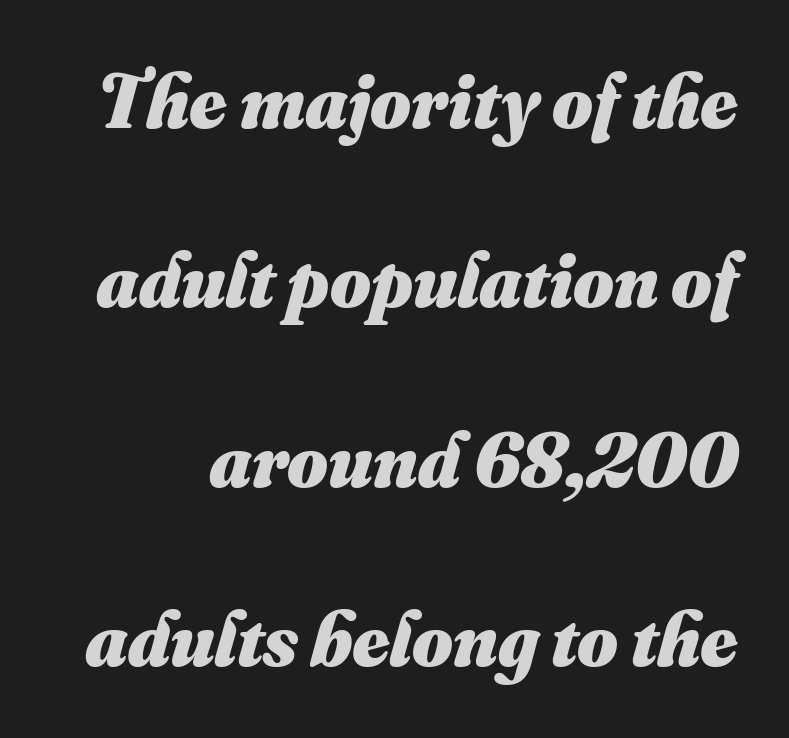
The face used here is proportionally spaced, like ordinary book or web type. Leading is clearly above the norm, producing a sparse column. Any mark beneath the type? The region is blank. How are the letters spaced? Ordinarily, with no added tracking.
